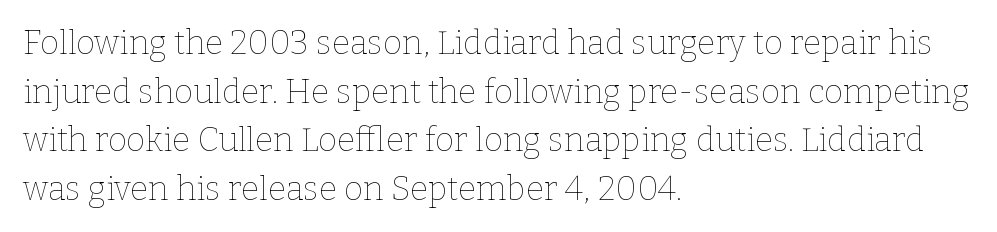
{"italic": "no", "bold": "no", "weight": "thin", "width": "normal", "stroke_contrast": "low", "x_height": "medium", "monospaced": "no", "underline": "no", "align": "left", "line_spacing": "normal", "line_spacing_ratio": 1.47, "letter_spacing": "normal", "letter_spacing_em": 0.0, "glyph_px": 33}
